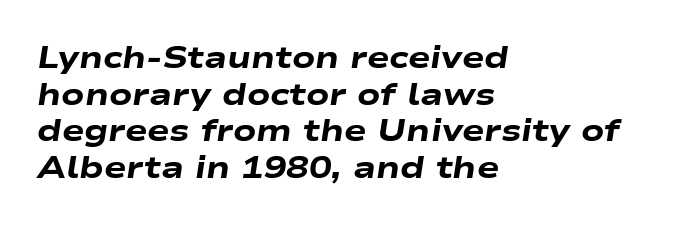
Q: Is the text bold? A: Yes.
Q: Is the text italic (slanted)? A: Yes, it leans right by about 9 degrees.
Q: Is the text underlined? A: No.
Q: How is the paragraph aligned? A: Left-aligned.
Q: Is the spacing between letters normal or unusually wide? A: Normal.
Q: Width (condensed, normal, or wide)? A: Wide.
Q: Stroke contrast? A: Low.
Q: x-height? A: Medium.
Q: Monospaced? A: No.
